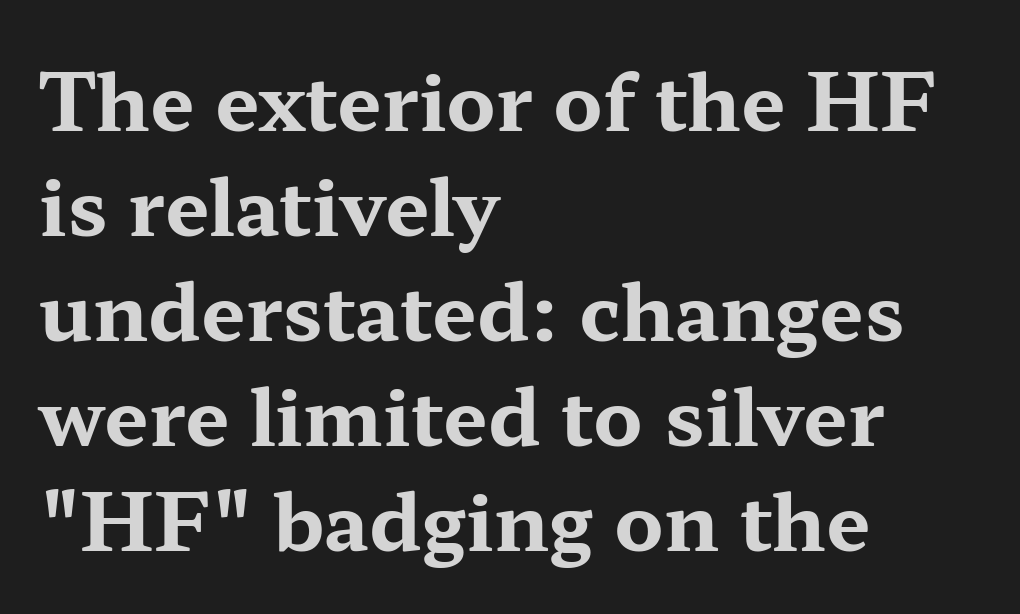
This rendering features lettering with no underline. The type is set solid horizontally, with unmodified tracking. To sum up the face: it has serifs. In terms of posture, this sample is upright.
